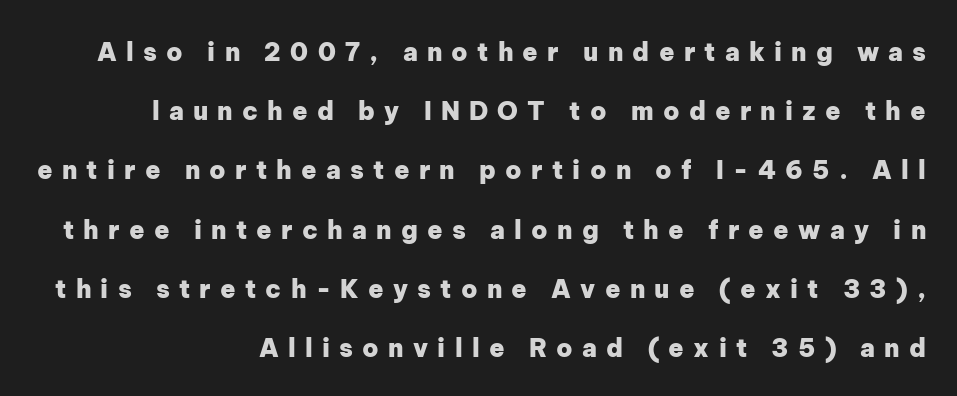
The image shows 25 px bold type, upright; set right-aligned, loose line spacing (2.37x), unusually wide letter spacing (+0.37 em), not underlined.
